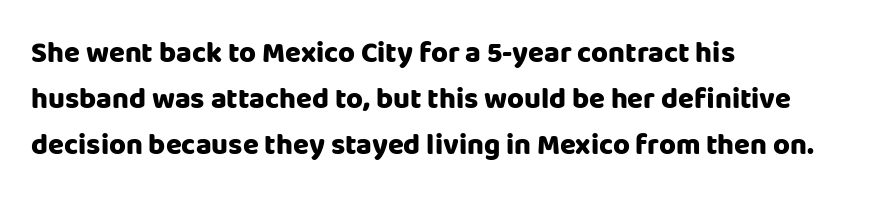
The image shows 29 px heavy sans-serif type, upright; set left-aligned, normal line spacing (1.58x), normal letter spacing, not underlined; low stroke contrast and a large x-height.
